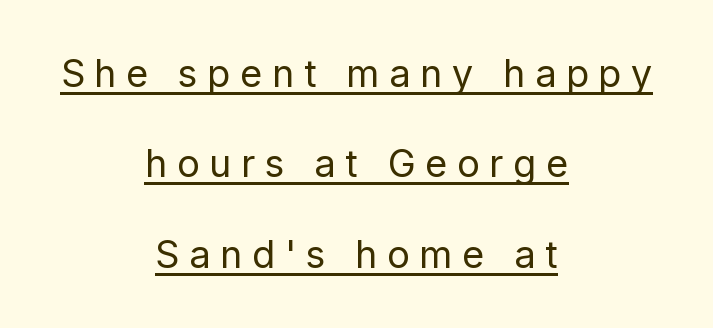
Varying glyph widths throughout — classic text-font behaviour. Stems here are at most as thick as an everyday book face. The gaps between neighbouring characters are conspicuously large. Nope, no serifs anywhere on these letters. Short and long lines alike share a common midpoint.
